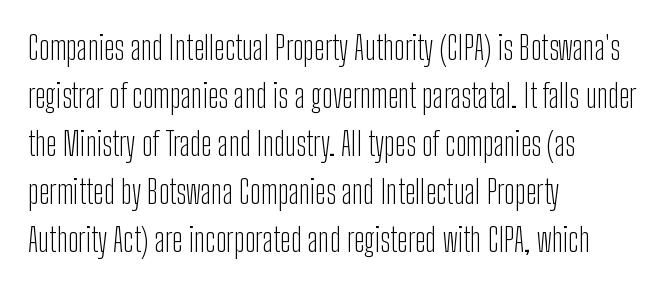
{"serif": "no", "italic": "no", "bold": "no", "weight": "light", "width": "condensed", "stroke_contrast": "low", "x_height": "medium", "monospaced": "no", "underline": "no", "align": "left", "line_spacing": "normal", "line_spacing_ratio": 1.5, "letter_spacing": "normal", "letter_spacing_em": 0.0, "glyph_px": 32}
